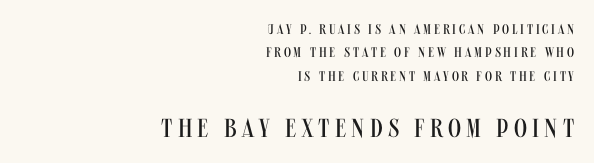
Q: Is the text bold? A: No.
Q: Is the text italic (slanted)? A: No, it is upright.
Q: Is the text underlined? A: No.
Q: How is the paragraph aligned? A: Right-aligned.
Q: Is the spacing between letters normal or unusually wide? A: Unusually wide.
Q: Is the spacing between lines tight, normal or loose? A: Normal.
Q: Which block of text is set in a larger size, the first (top) or the second (bottom)? A: The second (bottom) one.
